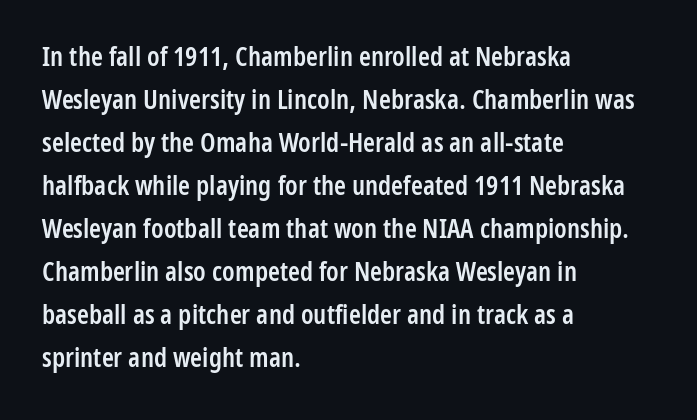
The image shows 27 px text type, upright; set left-aligned, normal line spacing (1.59x), normal letter spacing, not underlined.
